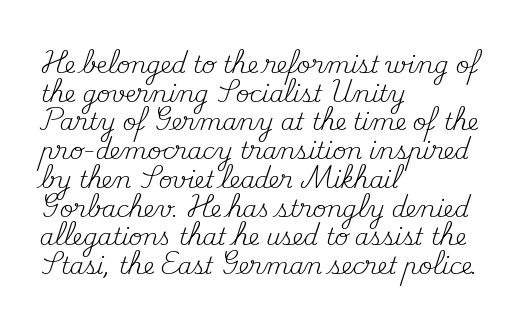
Q: Is the text bold? A: No.
Q: Is the text italic (slanted)? A: Yes.
Q: Is the text underlined? A: No.
Q: How is the paragraph aligned? A: Left-aligned.
Q: Is the spacing between letters normal or unusually wide? A: Normal.
Q: Is the spacing between lines tight, normal or loose? A: Normal.
